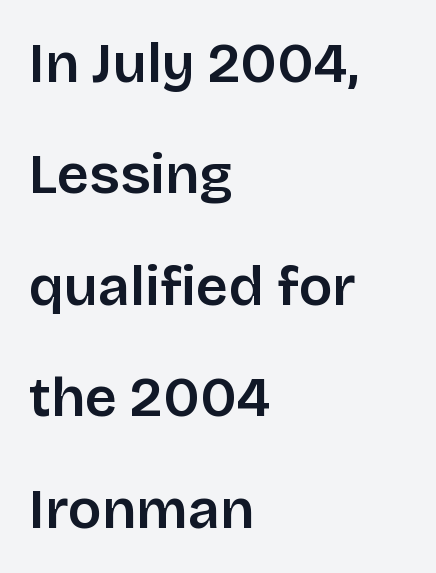
Q: Is the text italic (slanted)? A: No, it is upright.
Q: Is the typeface a serif or a sans-serif typeface? A: Sans-serif.
Q: Is the text underlined? A: No.
Q: How is the paragraph aligned? A: Left-aligned.
Q: Is the spacing between letters normal or unusually wide? A: Normal.
Q: Is the spacing between lines tight, normal or loose? A: Loose.
Q: Width (condensed, normal, or wide)? A: Normal.
Q: Stroke contrast? A: Low.
Q: x-height? A: Large.
Q: Monospaced? A: No.
